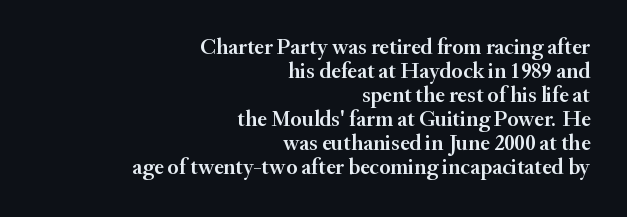
The image shows 22 px text type, upright; set right-aligned, tight line spacing (1.09x), normal letter spacing, not underlined.
